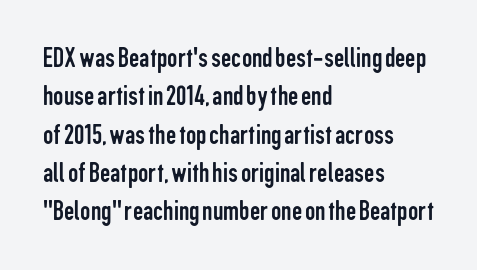
The image shows 29 px regular-weight, condensed sans-serif type, upright; set left-aligned, normal line spacing (1.32x), normal letter spacing, not underlined; low stroke contrast and a medium x-height.
